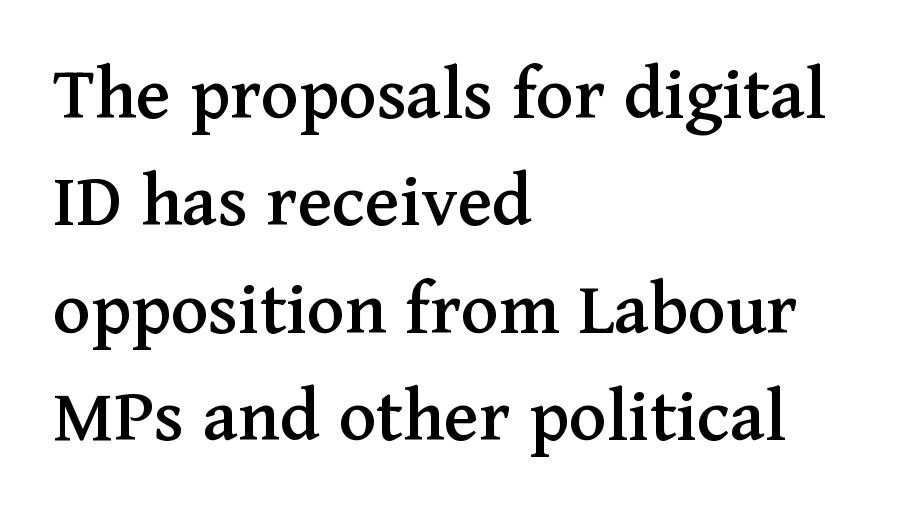
The image shows 79 px serif type, upright; set left-aligned, normal line spacing (1.36x), normal letter spacing, not underlined; medium stroke contrast and a medium x-height.
